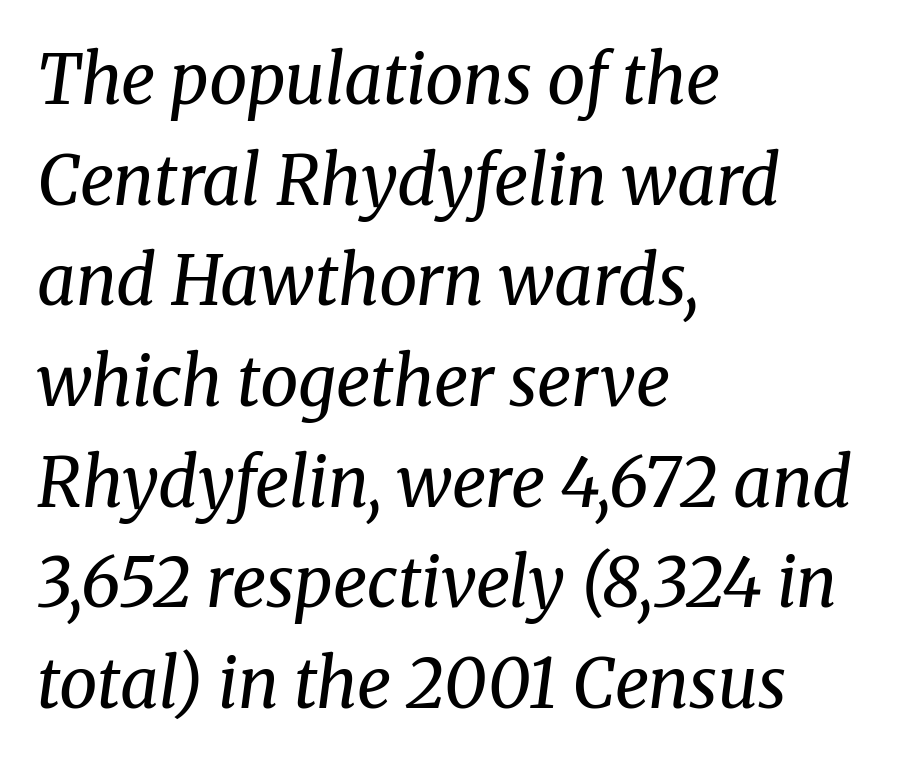
The image shows 68 px regular-weight serif type, italic (leaning right); set left-aligned, normal line spacing (1.48x), normal letter spacing, not underlined; medium stroke contrast and a medium x-height.
